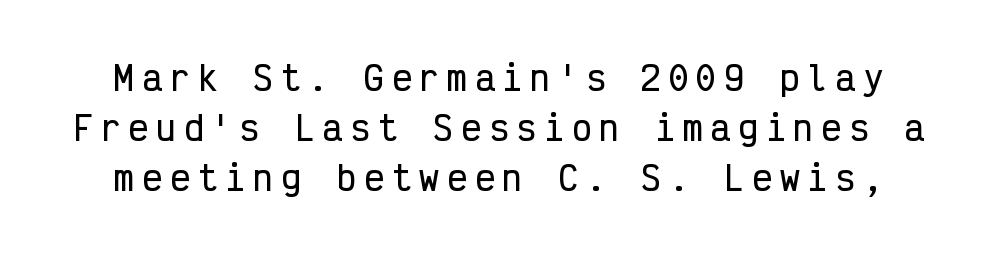
{"serif": "no", "italic": "no", "width": "condensed", "stroke_contrast": "low", "x_height": "medium", "monospaced": "yes", "underline": "no", "line_spacing": "normal", "line_spacing_ratio": 1.52, "letter_spacing": "wide", "letter_spacing_em": 0.24, "glyph_px": 33}
